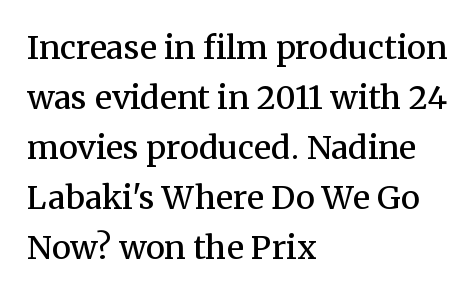
The image shows 32 px semibold serif type, upright; set left-aligned, normal line spacing (1.56x), normal letter spacing, not underlined; medium stroke contrast and a medium x-height.
